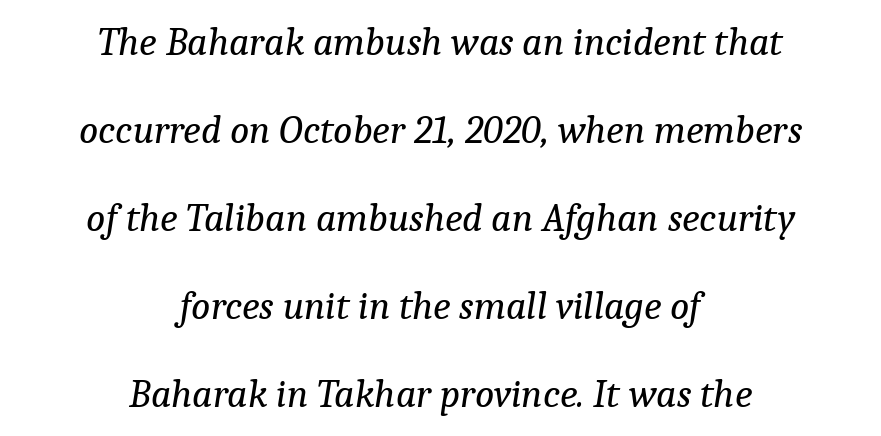
Q: Is the text bold? A: No.
Q: Is the text italic (slanted)? A: Yes, it leans right by about 9 degrees.
Q: Is the typeface a serif or a sans-serif typeface? A: Serif.
Q: Is the text underlined? A: No.
Q: How is the paragraph aligned? A: Centered.
Q: Is the spacing between letters normal or unusually wide? A: Normal.
Q: Is the spacing between lines tight, normal or loose? A: Loose.
Q: Width (condensed, normal, or wide)? A: Normal.
Q: Stroke contrast? A: Low.
Q: x-height? A: Medium.
Q: Monospaced? A: No.
